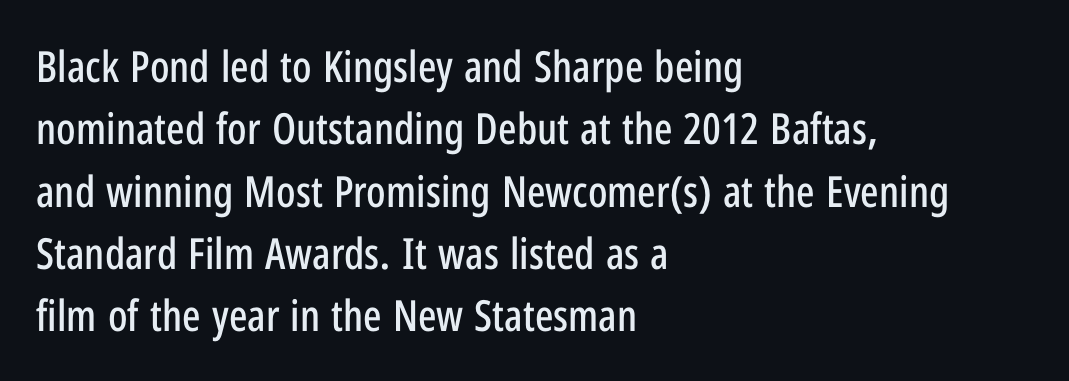
{"serif": "no", "italic": "no", "width": "condensed", "stroke_contrast": "low", "x_height": "medium", "monospaced": "no", "underline": "no", "align": "left", "line_spacing": "normal", "line_spacing_ratio": 1.45, "letter_spacing": "normal", "letter_spacing_em": 0.0, "glyph_px": 43}
